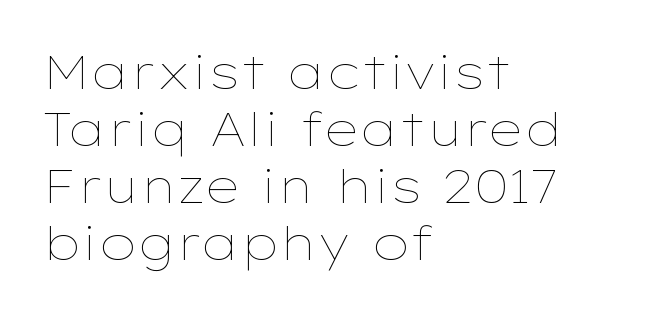
Q: Is the text bold? A: No.
Q: Is the text italic (slanted)? A: No, it is upright.
Q: Is the text underlined? A: No.
Q: How is the paragraph aligned? A: Left-aligned.
Q: Is the spacing between letters normal or unusually wide? A: Normal.
Q: Width (condensed, normal, or wide)? A: Wide.
Q: Stroke contrast? A: Low.
Q: x-height? A: Medium.
Q: Monospaced? A: No.
